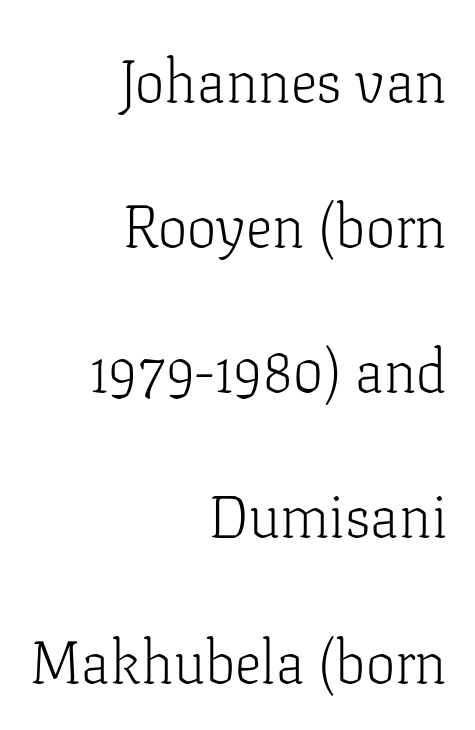
{"serif": "yes", "italic": "no", "bold": "no", "weight": "light", "width": "normal", "stroke_contrast": "low", "x_height": "medium", "monospaced": "no", "underline": "no", "align": "right", "line_spacing": "loose", "line_spacing_ratio": 2.46, "letter_spacing": "normal", "letter_spacing_em": 0.0, "glyph_px": 59}
